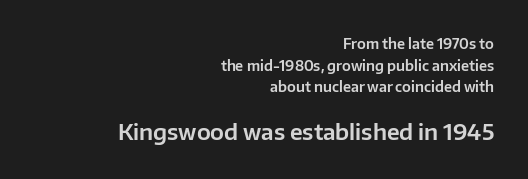
{"italic": "no", "underline": "no", "align": "right", "line_spacing": "normal", "line_spacing_ratio": 1.55, "letter_spacing": "normal", "letter_spacing_em": 0.0, "larger_block": "second", "size_ratio": 1.57, "glyph_px": 22}
